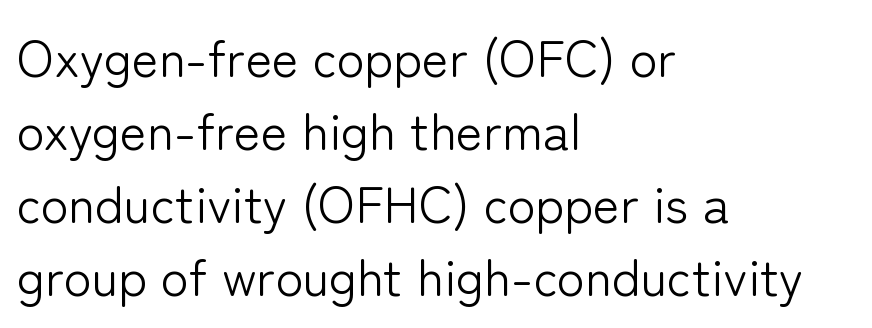
Anything drawn beneath the words? Only blank space. Caption: multi-line text, flush left, ragged right. A typesetter would mark this as roman, not italic. The letters advance in unequal steps, a hallmark of proportional type. Compared with a typical body face, this is equally light or lighter still. The vertical gap from one line to the next is medium.
